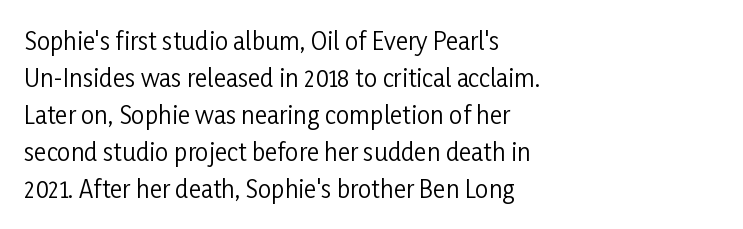
{"italic": "no", "bold": "no", "underline": "no", "align": "left", "line_spacing": "normal", "line_spacing_ratio": 1.54, "letter_spacing": "normal", "letter_spacing_em": 0.0, "glyph_px": 24}
